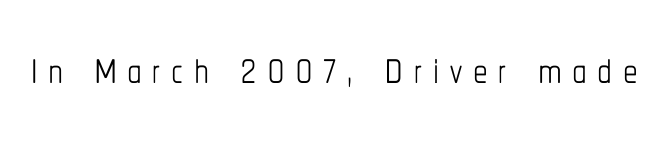
{"italic": "no", "bold": "no", "weight": "thin", "width": "condensed", "stroke_contrast": "low", "x_height": "medium", "monospaced": "no", "underline": "no", "glyph_px": 59}
